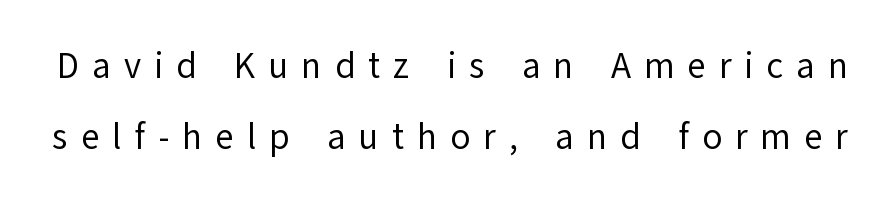
The image shows 36 px regular-weight sans-serif type, upright; set loose line spacing (1.97x), unusually wide letter spacing (+0.36 em), not underlined; low stroke contrast and a medium x-height.
